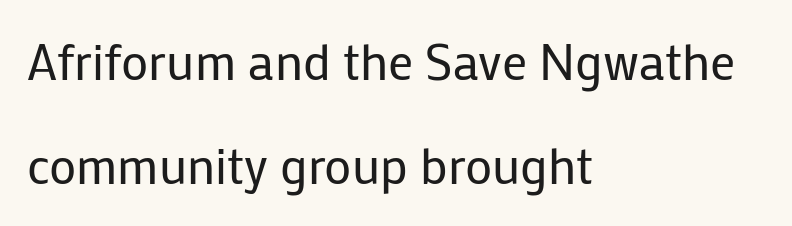
Q: Is the text bold? A: No.
Q: Is the text italic (slanted)? A: No, it is upright.
Q: Is the typeface a serif or a sans-serif typeface? A: Sans-serif.
Q: Is the text underlined? A: No.
Q: How is the paragraph aligned? A: Left-aligned.
Q: Is the spacing between letters normal or unusually wide? A: Normal.
Q: Is the spacing between lines tight, normal or loose? A: Loose.
Q: Width (condensed, normal, or wide)? A: Normal.
Q: Stroke contrast? A: Low.
Q: x-height? A: Medium.
Q: Monospaced? A: No.
